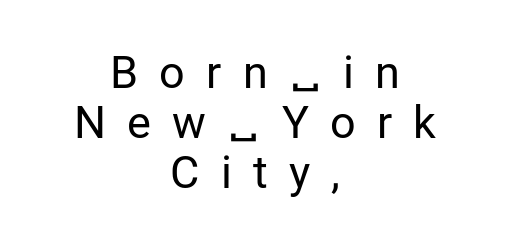
{"serif": "no", "italic": "no", "bold": "no", "weight": "regular", "width": "normal", "stroke_contrast": "low", "x_height": "medium", "monospaced": "no", "underline": "no", "align": "center", "line_spacing": "tight", "line_spacing_ratio": 1.11, "letter_spacing": "wide", "letter_spacing_em": 0.47, "glyph_px": 45}
